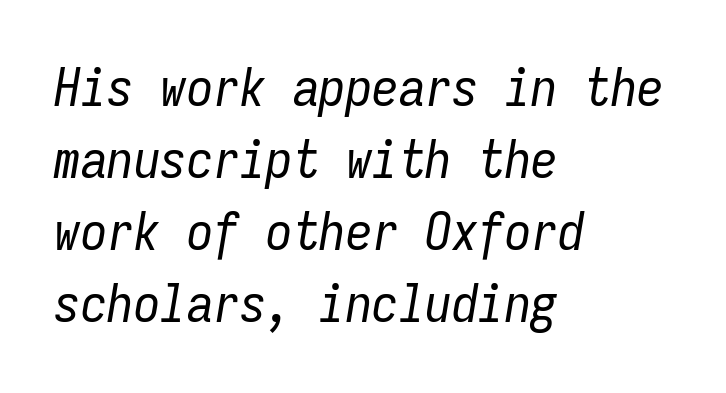
{"italic": "yes", "lean": "right", "slant_degrees": 9, "bold": "no", "weight": "regular", "width": "condensed", "stroke_contrast": "low", "x_height": "medium", "monospaced": "yes", "underline": "no", "align": "left", "line_spacing": "normal", "line_spacing_ratio": 1.36, "letter_spacing": "normal", "letter_spacing_em": 0.0, "glyph_px": 53}
